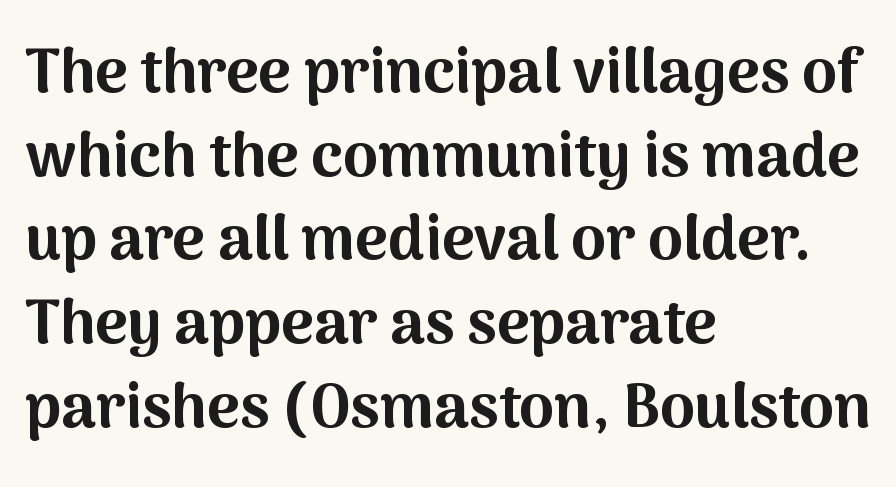
Q: Is the text bold? A: Yes.
Q: Is the text italic (slanted)? A: No, it is upright.
Q: Is the typeface a serif or a sans-serif typeface? A: Sans-serif.
Q: Is the text underlined? A: No.
Q: How is the paragraph aligned? A: Left-aligned.
Q: Is the spacing between letters normal or unusually wide? A: Normal.
Q: Is the spacing between lines tight, normal or loose? A: Normal.
Q: Width (condensed, normal, or wide)? A: Normal.
Q: Stroke contrast? A: Medium.
Q: x-height? A: Medium.
Q: Monospaced? A: No.
